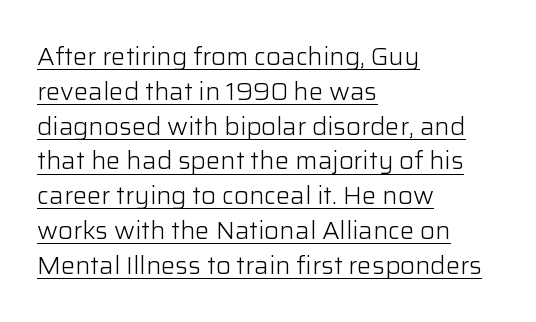
Q: Is the text bold? A: No.
Q: Is the text italic (slanted)? A: No, it is upright.
Q: Is the text underlined? A: Yes.
Q: How is the paragraph aligned? A: Left-aligned.
Q: Is the spacing between letters normal or unusually wide? A: Normal.
Q: Is the spacing between lines tight, normal or loose? A: Normal.
